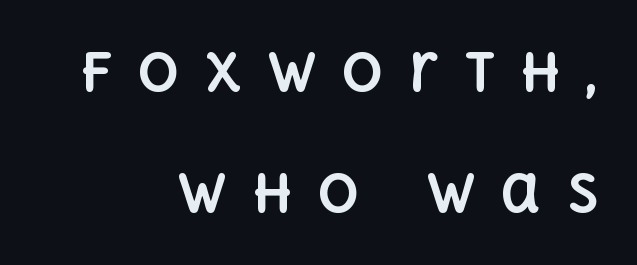
Q: Is the text bold? A: Yes.
Q: Is the text italic (slanted)? A: No, it is upright.
Q: Is the text underlined? A: No.
Q: How is the paragraph aligned? A: Right-aligned.
Q: Is the spacing between letters normal or unusually wide? A: Unusually wide.
Q: Is the spacing between lines tight, normal or loose? A: Loose.
Q: Width (condensed, normal, or wide)? A: Normal.
Q: x-height? A: Large.
Q: Monospaced? A: No.
